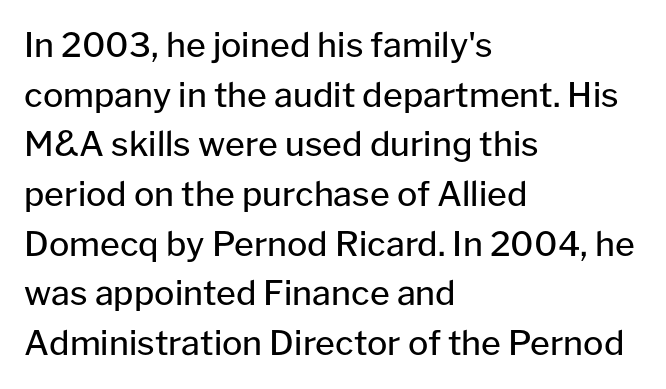
Reading down the column, the eye jumps a familiar distance to each next line. No chunkiness to these letters — they're not bold. Italic? Not at all — the glyphs are vertical. Each letter keeps its own natural width here, so spacing adapts to shape.
